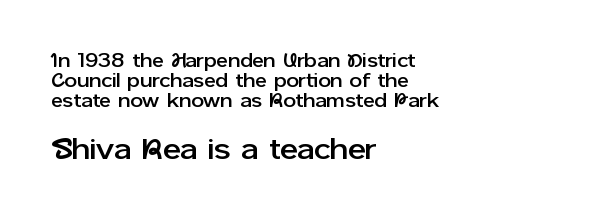
Q: Is the text italic (slanted)? A: No, it is upright.
Q: Is the typeface a serif or a sans-serif typeface? A: Sans-serif.
Q: Is the text underlined? A: No.
Q: How is the paragraph aligned? A: Left-aligned.
Q: Is the spacing between letters normal or unusually wide? A: Normal.
Q: Is the spacing between lines tight, normal or loose? A: Tight.
Q: Which block of text is set in a larger size, the first (top) or the second (bottom)? A: The second (bottom) one.
Q: Width (condensed, normal, or wide)? A: Normal.
Q: Stroke contrast? A: Low.
Q: x-height? A: Medium.
Q: Monospaced? A: No.
